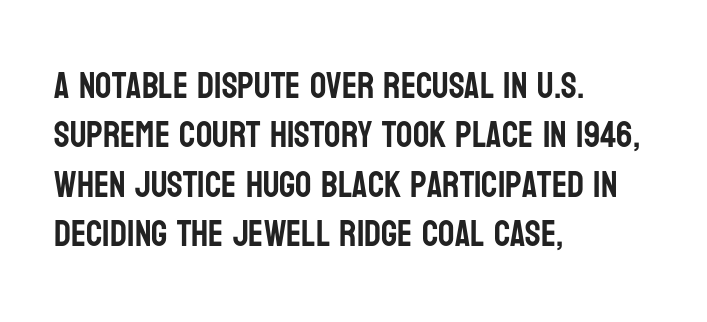
Q: Is the text italic (slanted)? A: No, it is upright.
Q: Is the typeface a serif or a sans-serif typeface? A: Sans-serif.
Q: Is the text underlined? A: No.
Q: How is the paragraph aligned? A: Left-aligned.
Q: Is the spacing between letters normal or unusually wide? A: Normal.
Q: Is the spacing between lines tight, normal or loose? A: Normal.
Q: Width (condensed, normal, or wide)? A: Condensed.
Q: Stroke contrast? A: Low.
Q: x-height? A: Large.
Q: Monospaced? A: No.
